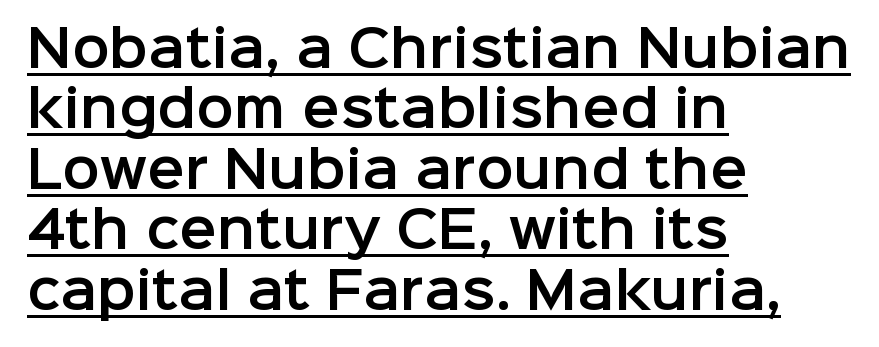
Caption: multi-line text, flush left, ragged right. Glyph-to-glyph distance matches everyday printed text. Underlining? Definitely there. Note the varied advance widths — an 'i' is clearly narrower than an 'm'. Regarding serifs, this sample does without them.
